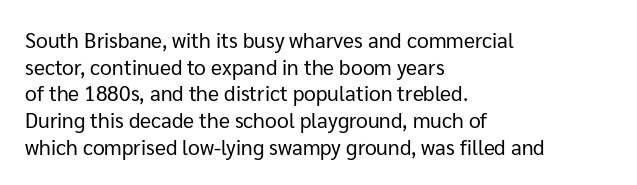
The image shows 21 px text type, upright; set left-aligned, normal line spacing (1.27x), normal letter spacing, not underlined.
